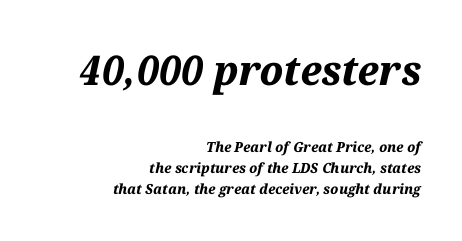
Q: Is the text bold? A: Yes.
Q: Is the text italic (slanted)? A: Yes, it leans right by about 12 degrees.
Q: Is the text underlined? A: No.
Q: How is the paragraph aligned? A: Right-aligned.
Q: Is the spacing between letters normal or unusually wide? A: Normal.
Q: Is the spacing between lines tight, normal or loose? A: Normal.
Q: Which block of text is set in a larger size, the first (top) or the second (bottom)? A: The first (top) one.
Q: Width (condensed, normal, or wide)? A: Normal.
Q: Stroke contrast? A: Medium.
Q: x-height? A: Medium.
Q: Monospaced? A: No.
